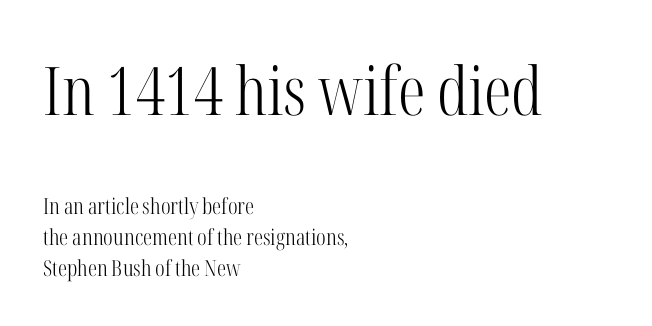
{"serif": "yes", "italic": "no", "bold": "no", "weight": "light", "width": "condensed", "stroke_contrast": "high", "x_height": "medium", "monospaced": "no", "underline": "no", "align": "left", "line_spacing": "normal", "line_spacing_ratio": 1.4, "letter_spacing": "normal", "letter_spacing_em": 0.0, "larger_block": "first", "size_ratio": 3.05, "glyph_px": 67}
